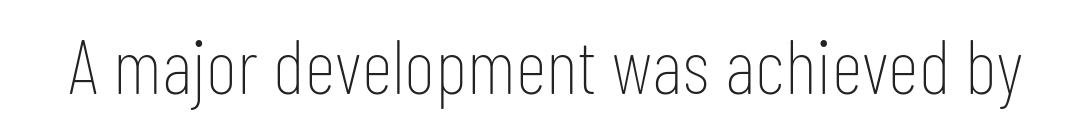
Any mark beneath the type? The region is blank. What stands out about the letter spacing? Nothing — it is the standard amount. Is this a heavy cut? Hardly; it is regular or lighter. Look at the bottom of the vertical strokes: they stop flat, with no serifs. Looks like regular typesetting: each glyph gets only the width it needs.
